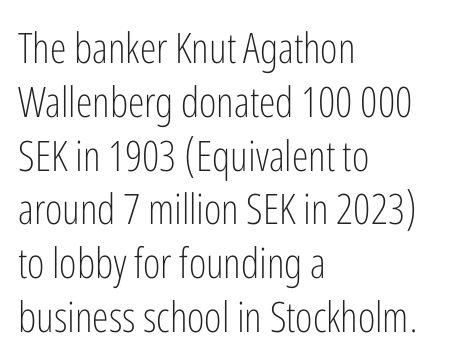
The image shows 42 px light, condensed sans-serif type, upright; set left-aligned, normal line spacing (1.28x), normal letter spacing, not underlined; low stroke contrast and a medium x-height.
